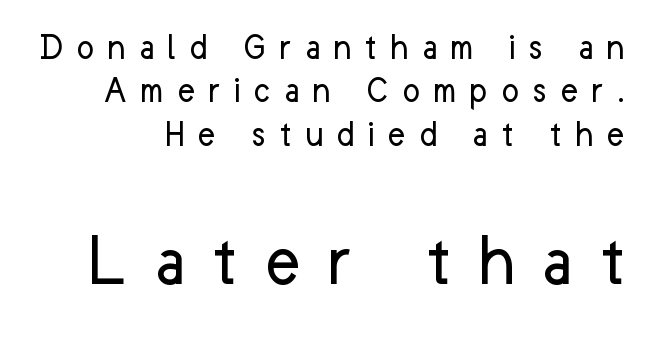
The image shows 77 px regular-weight sans-serif type, upright; set tight line spacing (1.14x), unusually wide letter spacing (+0.34 em), not underlined; the second (bottom) block is 2.03x larger; low stroke contrast and a medium x-height.
